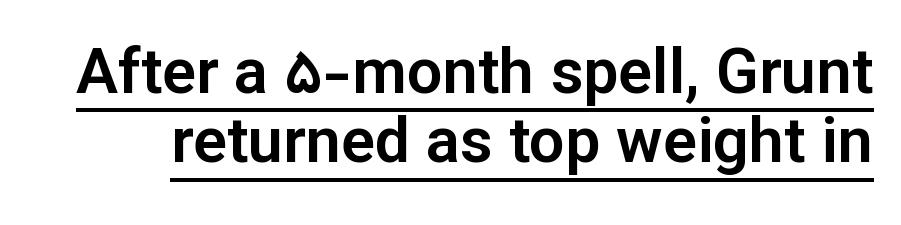
The rendering keeps characters at their native spacing. Rows of type sit shoulder to shoulder in the vertical direction. No feet cap the strokes, marking this as sans-serif type. This sample has the flowing, uneven cadence of proportional lettering. Underlining? Definitely there. Ascenders rise straight up at ninety degrees.
